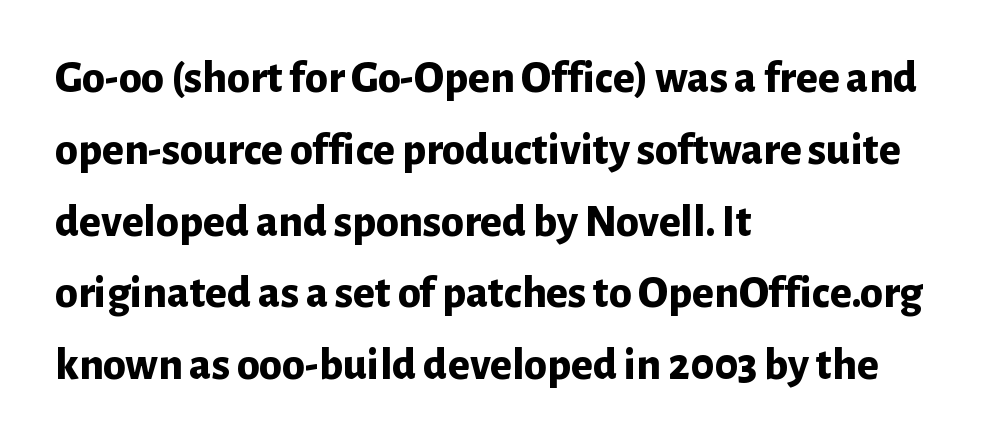
The image shows 46 px bold sans-serif type, upright; set left-aligned, normal line spacing (1.56x), normal letter spacing, not underlined; low stroke contrast and a medium x-height.
